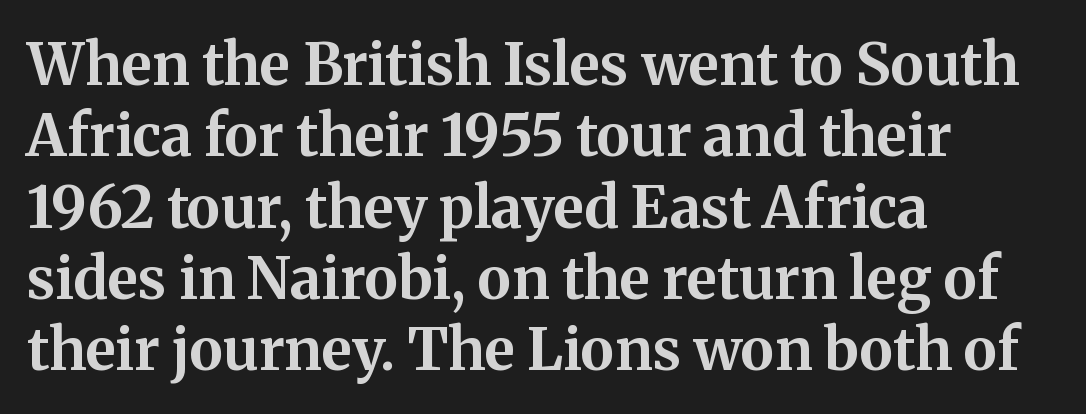
{"serif": "yes", "italic": "no", "bold": "yes", "weight": "bold", "width": "normal", "stroke_contrast": "medium", "x_height": "medium", "monospaced": "no", "underline": "no", "align": "left", "line_spacing_ratio": 1.23, "letter_spacing": "normal", "letter_spacing_em": 0.0, "glyph_px": 58}
